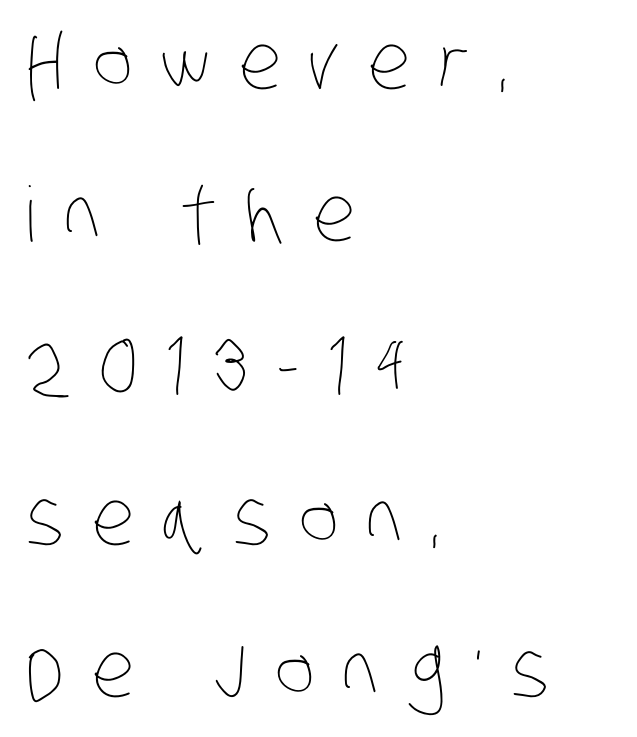
{"bold": "no", "weight": "thin", "width": "condensed", "stroke_contrast": "low", "x_height": "large", "monospaced": "no", "underline": "no", "align": "left", "line_spacing": "loose", "line_spacing_ratio": 2.0, "letter_spacing": "wide", "letter_spacing_em": 0.37, "glyph_px": 76}
